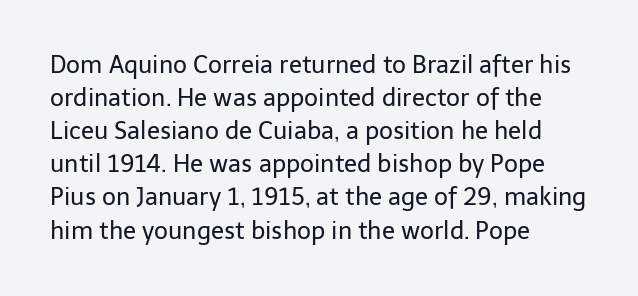
Q: Is the text bold? A: No.
Q: Is the text italic (slanted)? A: No, it is upright.
Q: Is the text underlined? A: No.
Q: How is the paragraph aligned? A: Left-aligned.
Q: Is the spacing between letters normal or unusually wide? A: Normal.
Q: Is the spacing between lines tight, normal or loose? A: Normal.
